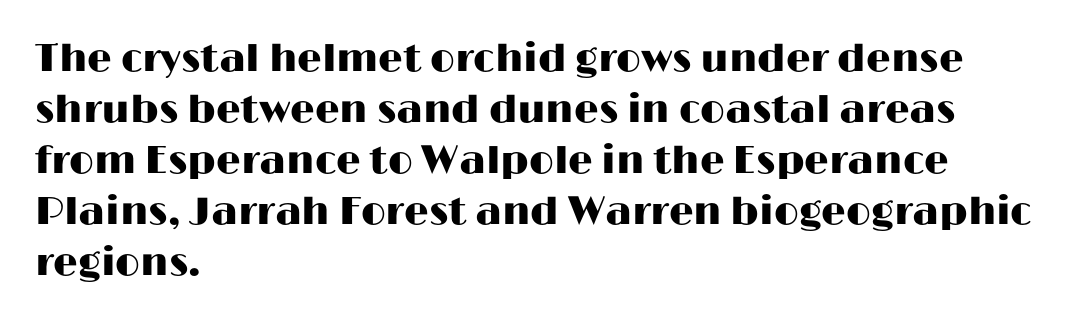
Q: Is the text italic (slanted)? A: No, it is upright.
Q: Is the typeface a serif or a sans-serif typeface? A: Sans-serif.
Q: Is the text underlined? A: No.
Q: How is the paragraph aligned? A: Left-aligned.
Q: Is the spacing between letters normal or unusually wide? A: Normal.
Q: Is the spacing between lines tight, normal or loose? A: Normal.
Q: Width (condensed, normal, or wide)? A: Wide.
Q: Stroke contrast? A: High.
Q: x-height? A: Medium.
Q: Monospaced? A: No.
